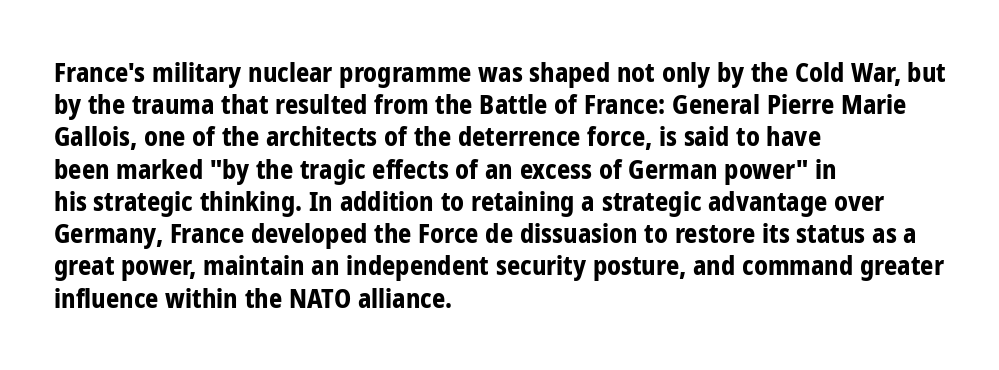
Descenders hang freely into open space. Rendered with straight, roman letterforms. The strokes are fattened all the way to bold. This rendering uses left alignment, leaving the right contour irregular.
